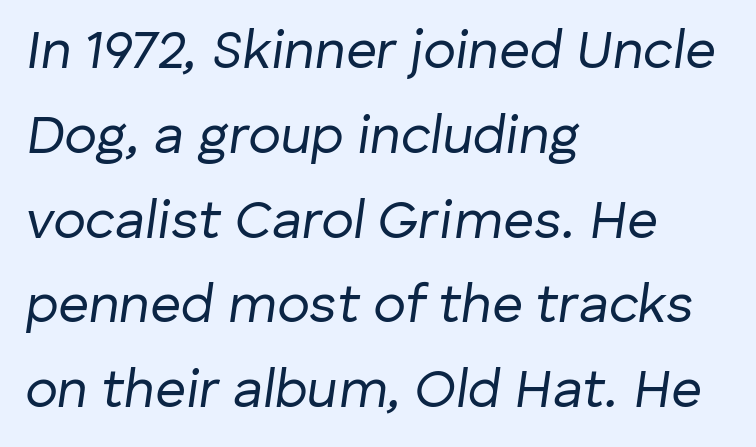
Q: Is the text bold? A: No.
Q: Is the text italic (slanted)? A: Yes, it leans right by about 8 degrees.
Q: Is the text underlined? A: No.
Q: How is the paragraph aligned? A: Left-aligned.
Q: Is the spacing between letters normal or unusually wide? A: Normal.
Q: Is the spacing between lines tight, normal or loose? A: Normal.
Q: Width (condensed, normal, or wide)? A: Normal.
Q: Stroke contrast? A: Low.
Q: x-height? A: Medium.
Q: Monospaced? A: No.
